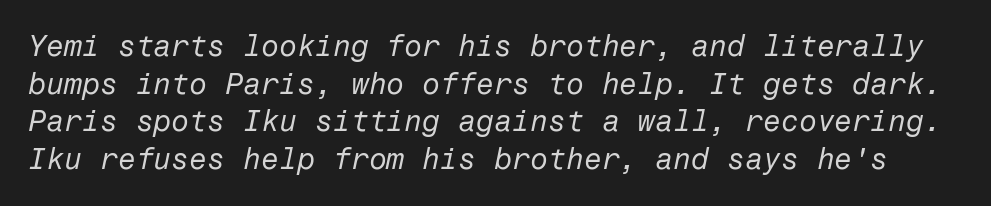
Q: Is the text bold? A: No.
Q: Is the text italic (slanted)? A: Yes, it leans right by about 12 degrees.
Q: Is the text underlined? A: No.
Q: Is the spacing between letters normal or unusually wide? A: Normal.
Q: Is the spacing between lines tight, normal or loose? A: Normal.
Q: Width (condensed, normal, or wide)? A: Normal.
Q: Stroke contrast? A: Low.
Q: x-height? A: Medium.
